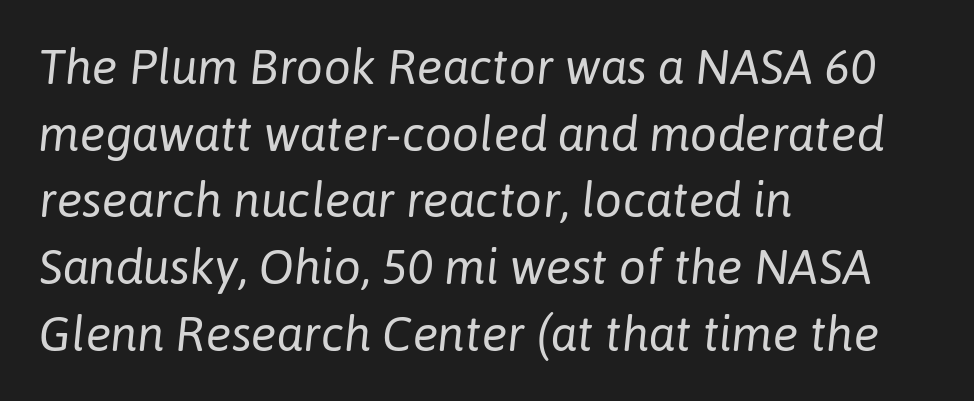
The image shows 48 px regular-weight type, italic (leaning right); set left-aligned, normal line spacing (1.39x), normal letter spacing, not underlined; low stroke contrast and a medium x-height.
